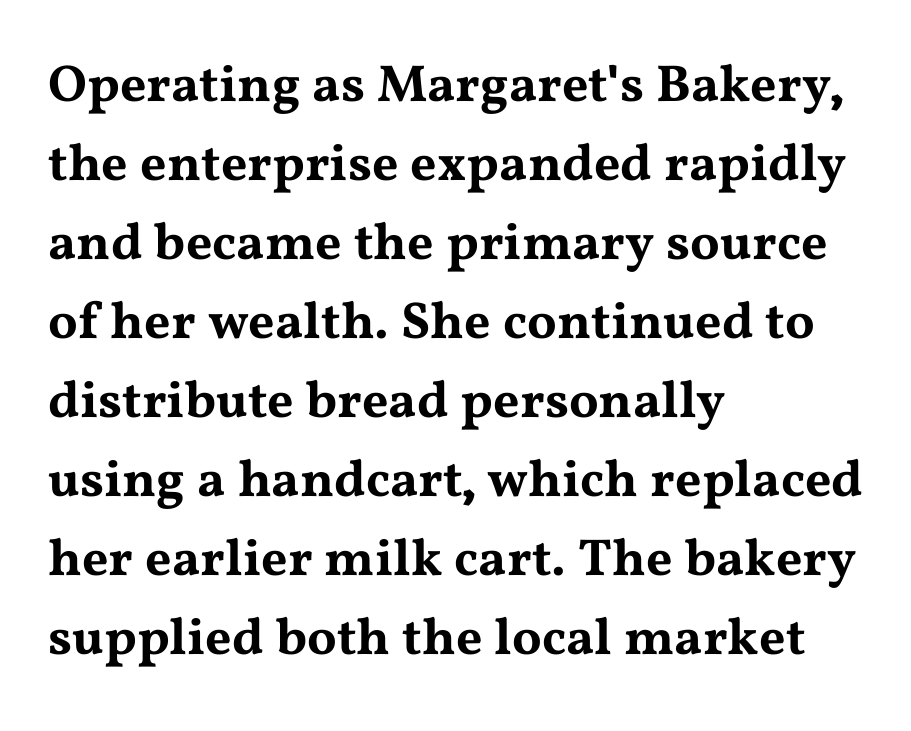
Proportional: the letters do not fall into vertical columns. The letters stand upright; this is a roman face. Is this a sans? No — the strokes have serifs. Rows of type keep a routine distance in the vertical direction.
